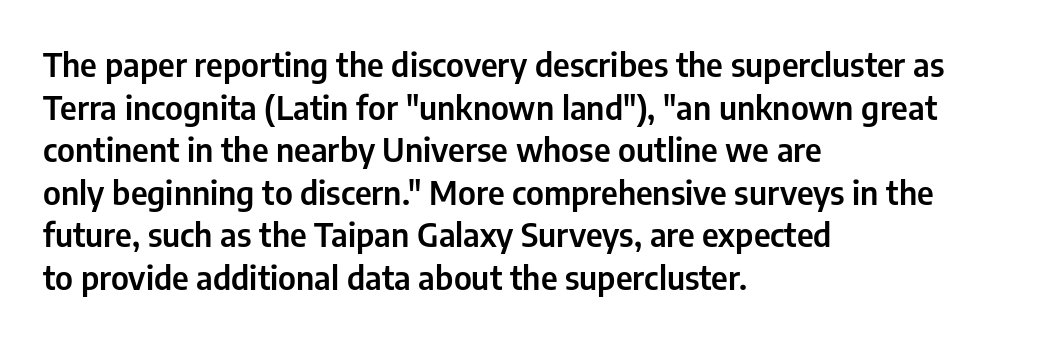
The image shows 33 px condensed sans-serif type, upright; set left-aligned, normal line spacing (1.29x), normal letter spacing, not underlined; low stroke contrast and a medium x-height.
